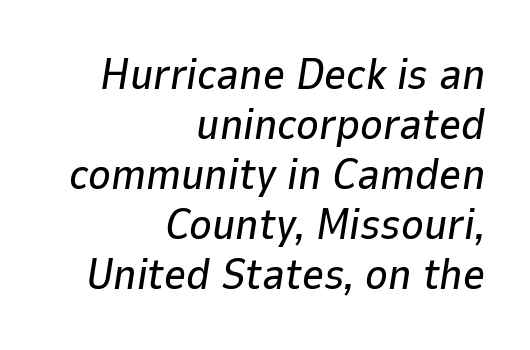
{"italic": "yes", "lean": "right", "slant_degrees": 9, "width": "normal", "stroke_contrast": "low", "x_height": "medium", "monospaced": "no", "underline": "no", "align": "right", "line_spacing_ratio": 1.16, "letter_spacing": "normal", "letter_spacing_em": 0.0, "glyph_px": 43}
